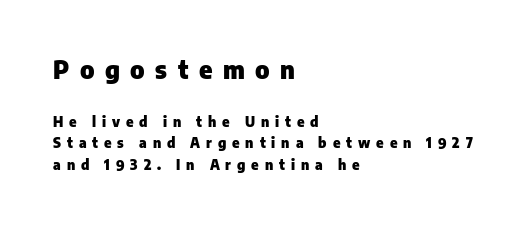
Q: Is the text bold? A: Yes.
Q: Is the text italic (slanted)? A: No, it is upright.
Q: Is the text underlined? A: No.
Q: How is the paragraph aligned? A: Left-aligned.
Q: Is the spacing between letters normal or unusually wide? A: Unusually wide.
Q: Is the spacing between lines tight, normal or loose? A: Normal.
Q: Which block of text is set in a larger size, the first (top) or the second (bottom)? A: The first (top) one.
